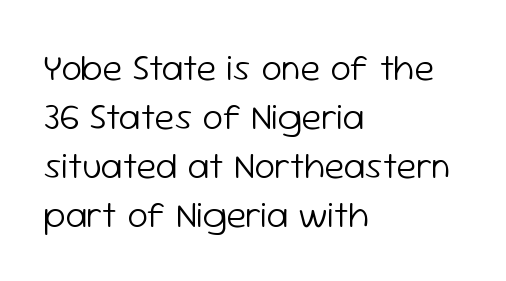
The image shows 37 px light sans-serif type, upright; set left-aligned, normal line spacing (1.32x), normal letter spacing, not underlined; low stroke contrast and a medium x-height.
